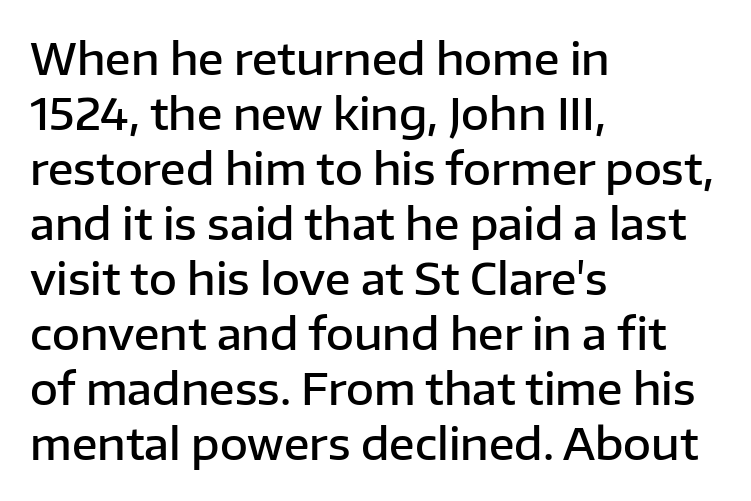
Observe the ordinary spacing: letters are neighbours, not strangers. Successive baselines arrive at the customary interval. Each letter's strokes conclude bluntly, with no projecting serifs. Posture: vertical. If you drew a ruler down the left edge, every line would touch it. Compared with an ordinary text face, these strokes are moderately heavier — a semibold.
